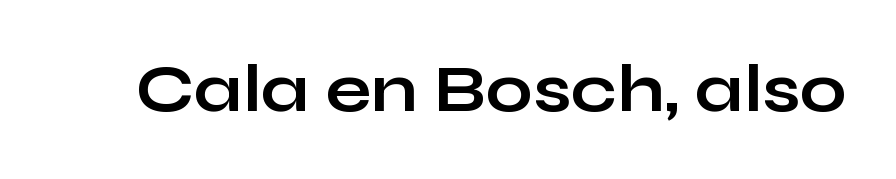
Q: Is the text bold? A: Yes.
Q: Is the text italic (slanted)? A: No, it is upright.
Q: Is the typeface a serif or a sans-serif typeface? A: Sans-serif.
Q: Is the text underlined? A: No.
Q: Is the spacing between letters normal or unusually wide? A: Normal.
Q: Width (condensed, normal, or wide)? A: Wide.
Q: Stroke contrast? A: Low.
Q: x-height? A: Medium.
Q: Monospaced? A: No.
